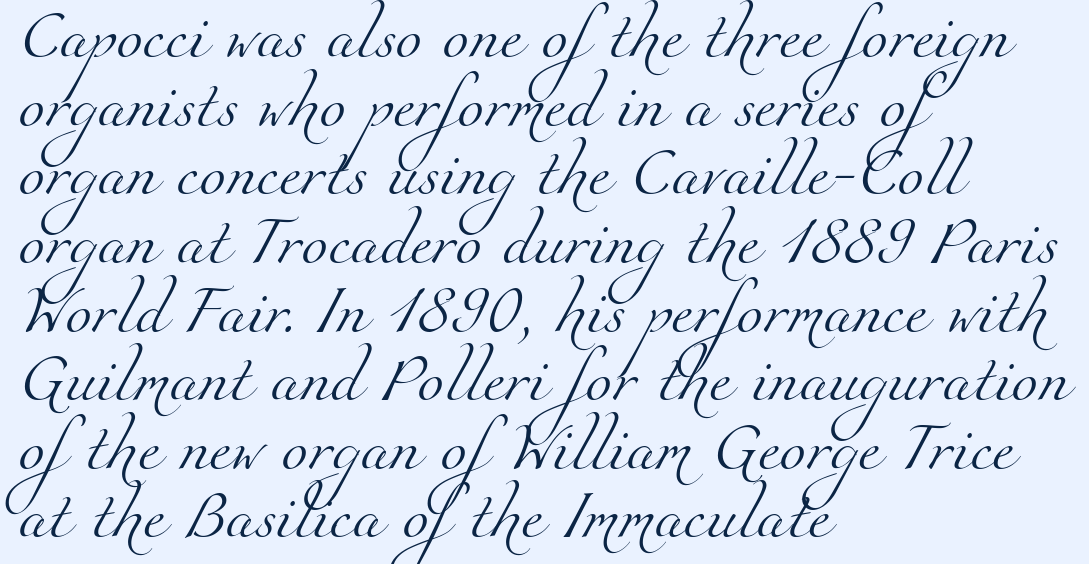
The image shows 48 px light serif type; set left-aligned, normal line spacing (1.43x), normal letter spacing, not underlined; medium stroke contrast and a small x-height.
